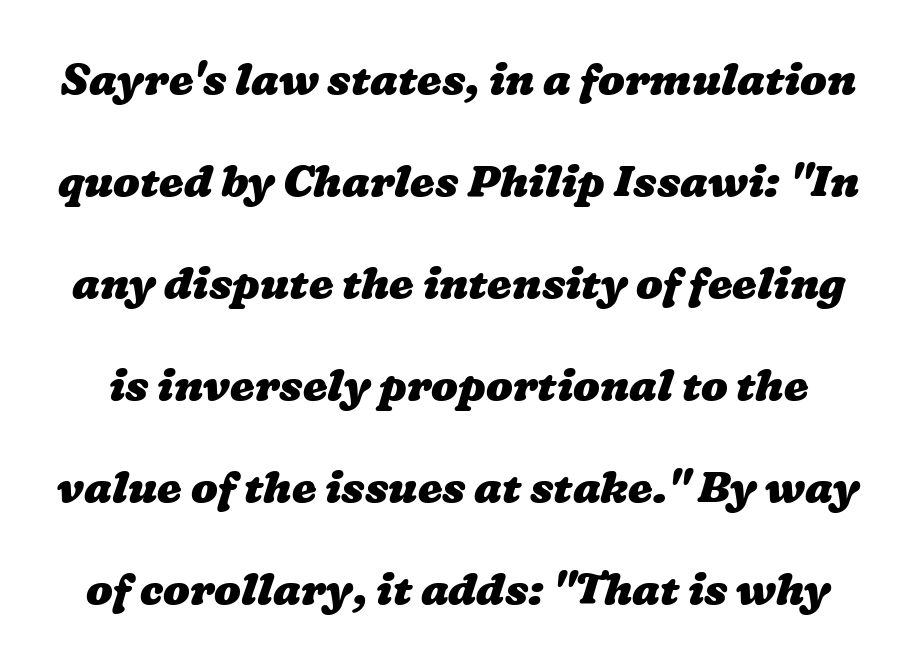
{"bold": "yes", "weight": "heavy", "width": "wide", "stroke_contrast": "low", "x_height": "medium", "monospaced": "no", "underline": "no", "line_spacing": "loose", "line_spacing_ratio": 2.32, "letter_spacing": "normal", "letter_spacing_em": 0.0, "glyph_px": 44}
